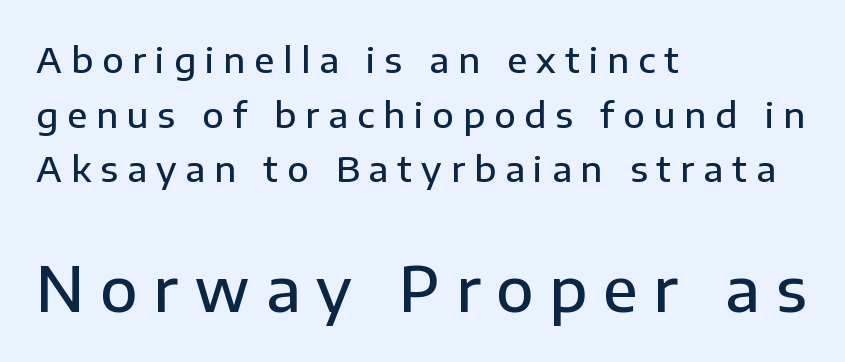
The image shows 61 px semibold sans-serif type, upright; set left-aligned, normal line spacing (1.56x), unusually wide letter spacing (+0.26 em), not underlined; the second (bottom) block is 1.74x larger; low stroke contrast and a medium x-height.
